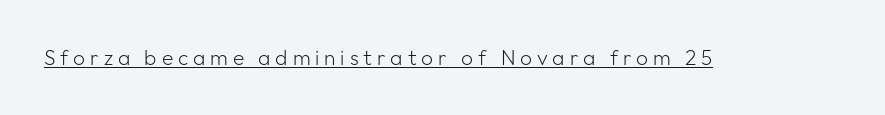
{"italic": "no", "bold": "no", "underline": "yes", "letter_spacing": "wide", "letter_spacing_em": 0.23, "glyph_px": 21}
